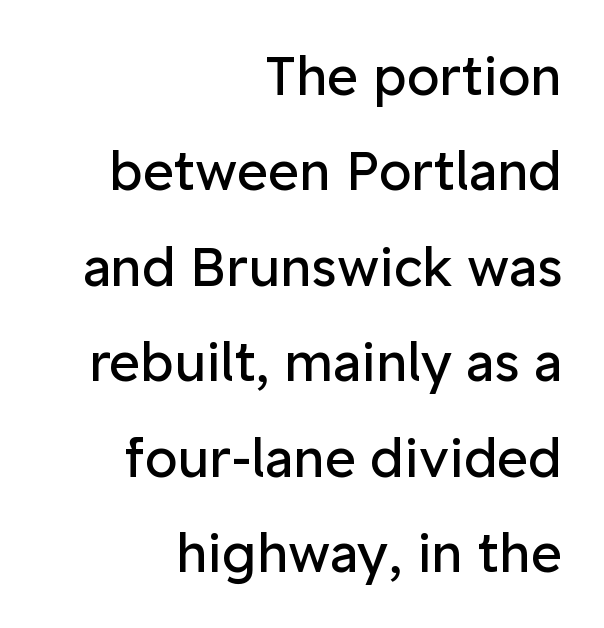
Tracking here is standard; glyphs follow each other at the usual distance. The foot of each line stays bare and open. Do the letters lean? They stand straight. Varying glyph widths throughout — classic text-font behaviour. A quiet, ordinary-to-light weight characterises the typeface.
